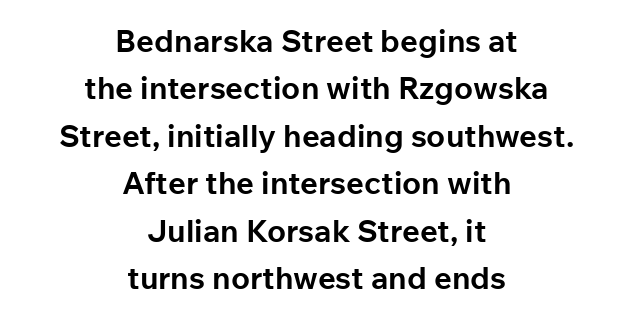
{"serif": "no", "italic": "no", "bold": "yes", "weight": "bold", "width": "normal", "stroke_contrast": "low", "x_height": "medium", "monospaced": "no", "underline": "no", "align": "center", "line_spacing": "normal", "line_spacing_ratio": 1.53, "letter_spacing": "normal", "letter_spacing_em": 0.0, "glyph_px": 31}
